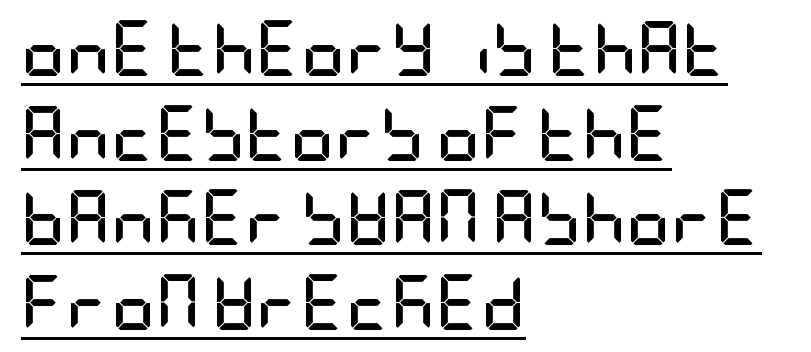
Q: Is the text bold? A: Yes.
Q: Is the text italic (slanted)? A: No, it is upright.
Q: Is the typeface a serif or a sans-serif typeface? A: Sans-serif.
Q: Is the text underlined? A: Yes.
Q: How is the paragraph aligned? A: Left-aligned.
Q: Is the spacing between letters normal or unusually wide? A: Normal.
Q: Is the spacing between lines tight, normal or loose? A: Normal.
Q: Width (condensed, normal, or wide)? A: Condensed.
Q: Stroke contrast? A: Low.
Q: x-height? A: Large.
